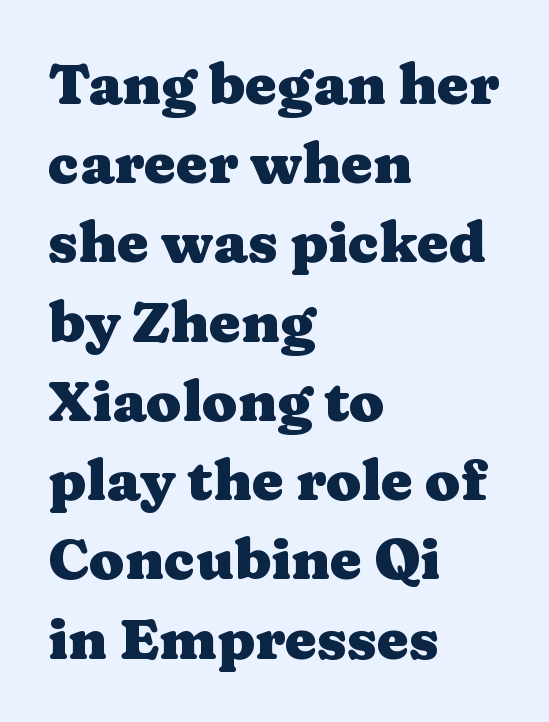
The image shows 57 px heavy, wide serif type, upright; set left-aligned, normal line spacing (1.39x), normal letter spacing, not underlined; medium stroke contrast and a medium x-height.
